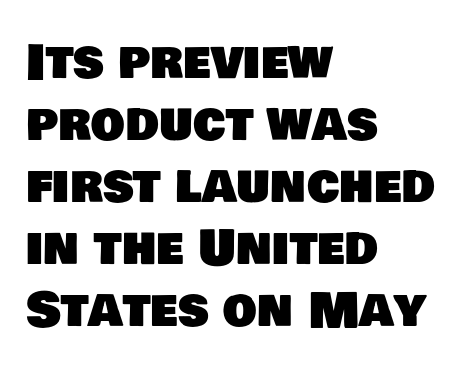
Line spacing here is normal. The ragged edge is on the right, which tells us the setting is flush left. You could not count columns in this text — the font is proportionally spaced. Unlike a traditional serif, this face leaves its strokes unadorned.
